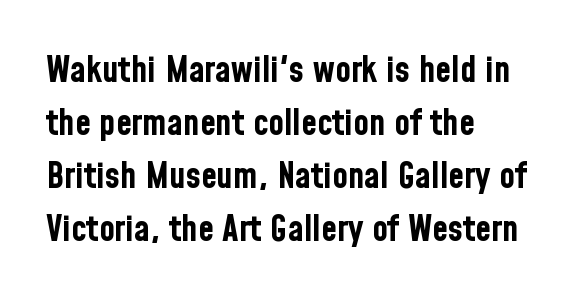
{"serif": "no", "italic": "no", "bold": "yes", "weight": "bold", "width": "condensed", "stroke_contrast": "low", "x_height": "medium", "monospaced": "no", "underline": "no", "align": "left", "line_spacing": "normal", "line_spacing_ratio": 1.47, "letter_spacing": "normal", "letter_spacing_em": 0.0, "glyph_px": 36}
